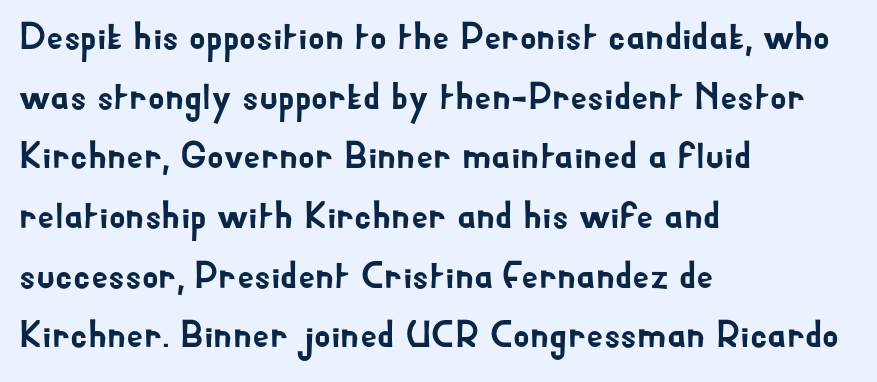
{"serif": "no", "italic": "no", "width": "normal", "stroke_contrast": "low", "x_height": "small", "monospaced": "no", "underline": "no", "align": "left", "line_spacing": "normal", "line_spacing_ratio": 1.57, "letter_spacing": "normal", "letter_spacing_em": 0.0, "glyph_px": 38}
